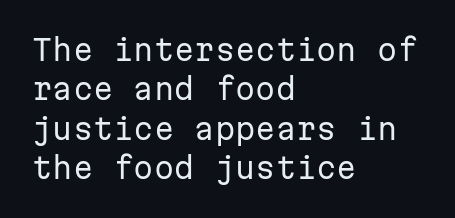
The image shows 29 px regular-weight sans-serif type, upright, monospaced; set left-aligned, normal line spacing (1.36x), normal letter spacing, not underlined; low stroke contrast and a medium x-height.
